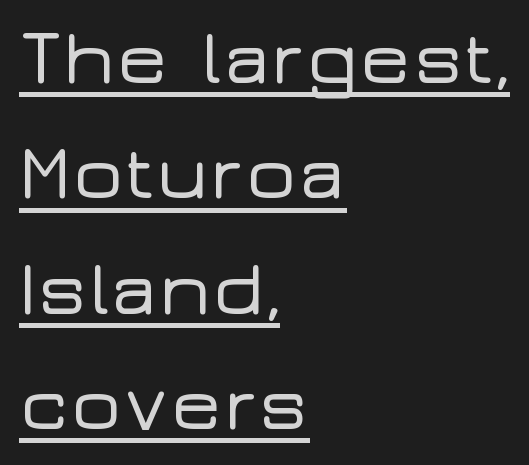
The image shows 78 px wide sans-serif type, upright; set left-aligned, normal line spacing (1.48x), normal letter spacing, underlined; low stroke contrast and a medium x-height.
